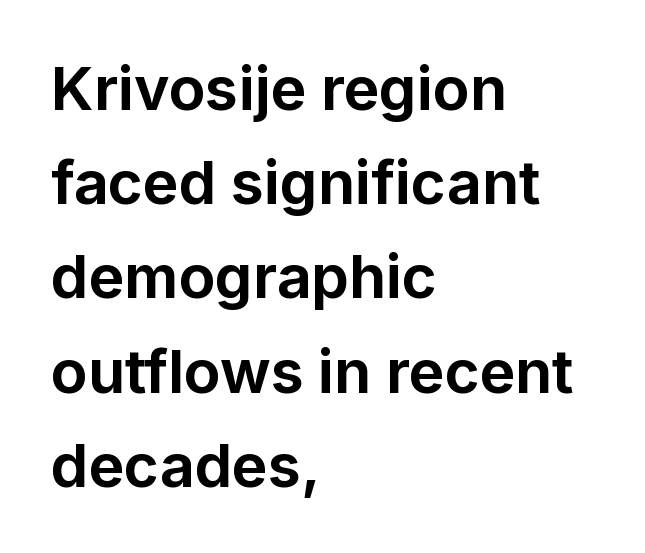
Q: Is the text bold? A: Yes.
Q: Is the text italic (slanted)? A: No, it is upright.
Q: Is the typeface a serif or a sans-serif typeface? A: Sans-serif.
Q: Is the text underlined? A: No.
Q: How is the paragraph aligned? A: Left-aligned.
Q: Is the spacing between letters normal or unusually wide? A: Normal.
Q: Is the spacing between lines tight, normal or loose? A: Normal.
Q: Width (condensed, normal, or wide)? A: Normal.
Q: Stroke contrast? A: Low.
Q: x-height? A: Medium.
Q: Monospaced? A: No.
